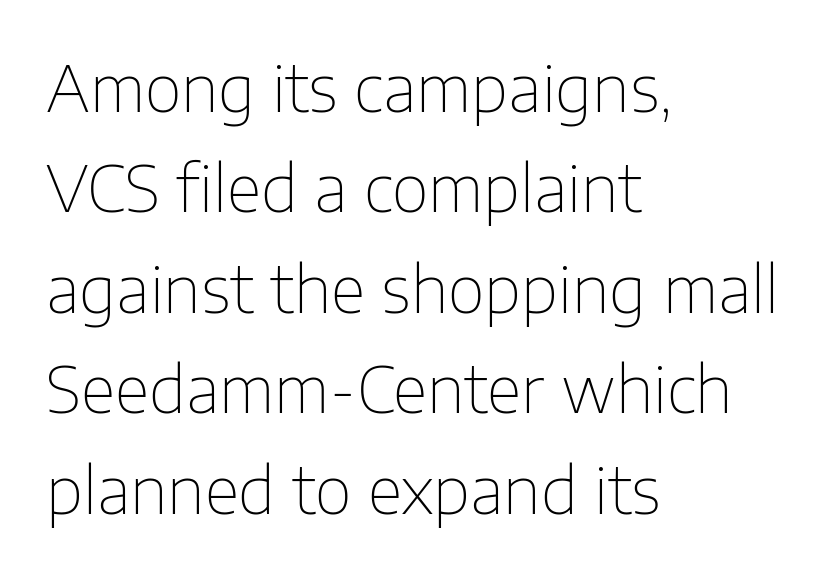
Q: Is the text bold? A: No.
Q: Is the text italic (slanted)? A: No, it is upright.
Q: Is the typeface a serif or a sans-serif typeface? A: Sans-serif.
Q: Is the text underlined? A: No.
Q: How is the paragraph aligned? A: Left-aligned.
Q: Is the spacing between letters normal or unusually wide? A: Normal.
Q: Is the spacing between lines tight, normal or loose? A: Normal.
Q: Width (condensed, normal, or wide)? A: Normal.
Q: Stroke contrast? A: Low.
Q: x-height? A: Medium.
Q: Monospaced? A: No.
